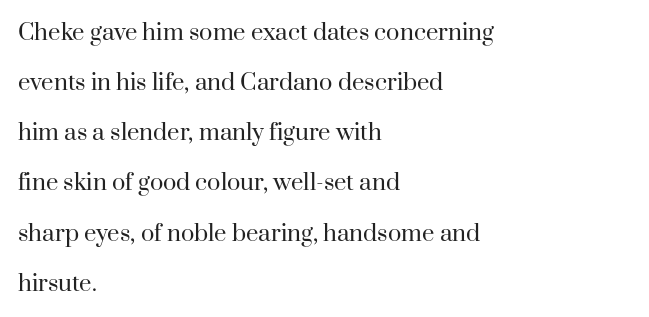
Words float on clear page, feet unadorned. A great deal of white space separates one row of letters from the next. The weight tops out at a normal text grade. The setting favours the left margin, as ordinary paragraphs usually do. Quick note: not italic, upright. This sample uses plain, unmodified letter spacing.
